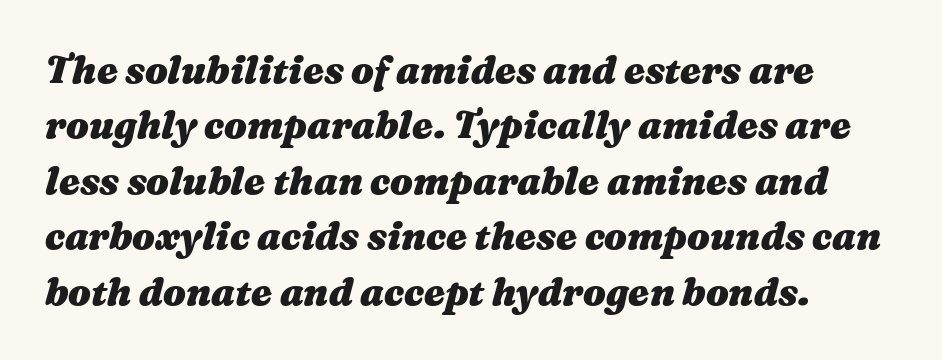
{"italic": "yes", "lean": "right", "slant_degrees": 16, "bold": "yes", "weight": "heavy", "width": "wide", "stroke_contrast": "medium", "x_height": "medium", "monospaced": "no", "underline": "no", "align": "left", "line_spacing": "normal", "line_spacing_ratio": 1.46, "letter_spacing": "normal", "letter_spacing_em": 0.0, "glyph_px": 38}
